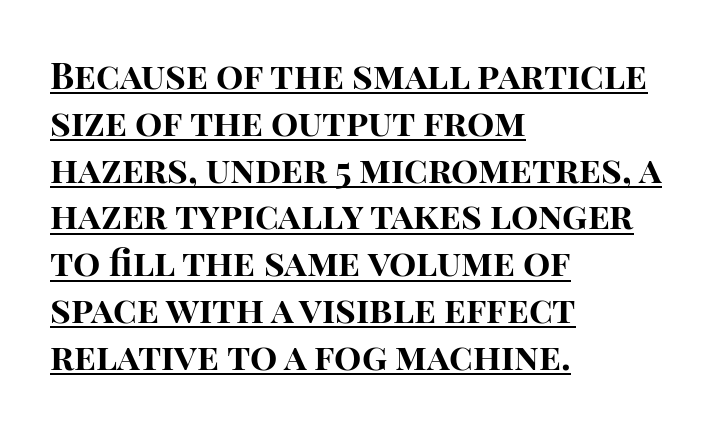
Q: Is the text bold? A: Yes.
Q: Is the text italic (slanted)? A: No, it is upright.
Q: Is the typeface a serif or a sans-serif typeface? A: Sans-serif.
Q: Is the text underlined? A: Yes.
Q: How is the paragraph aligned? A: Left-aligned.
Q: Is the spacing between letters normal or unusually wide? A: Normal.
Q: Is the spacing between lines tight, normal or loose? A: Normal.
Q: Width (condensed, normal, or wide)? A: Normal.
Q: Stroke contrast? A: High.
Q: x-height? A: Large.
Q: Monospaced? A: No.
